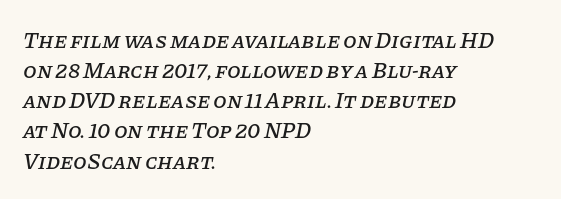
{"italic": "yes", "lean": "right", "slant_degrees": 11, "underline": "no", "align": "left", "line_spacing": "normal", "line_spacing_ratio": 1.37, "letter_spacing": "normal", "letter_spacing_em": 0.0, "glyph_px": 22}
